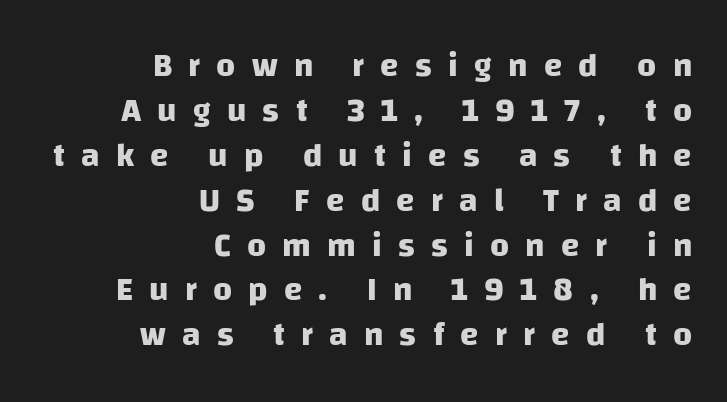
Q: Is the text bold? A: Yes.
Q: Is the typeface a serif or a sans-serif typeface? A: Sans-serif.
Q: Is the text underlined? A: No.
Q: How is the paragraph aligned? A: Right-aligned.
Q: Is the spacing between letters normal or unusually wide? A: Unusually wide.
Q: Is the spacing between lines tight, normal or loose? A: Normal.
Q: Width (condensed, normal, or wide)? A: Normal.
Q: Stroke contrast? A: Low.
Q: x-height? A: Large.
Q: Monospaced? A: No.
